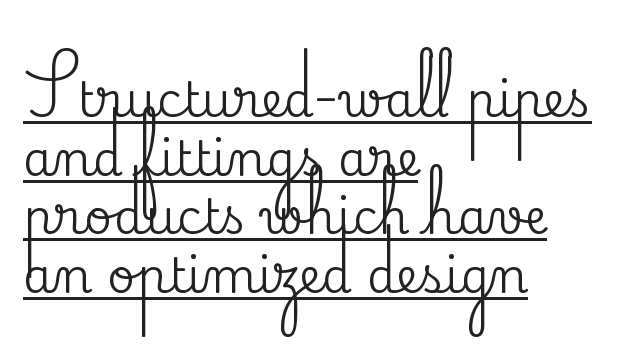
Q: Is the text italic (slanted)? A: No, it is upright.
Q: Is the typeface a serif or a sans-serif typeface? A: Serif.
Q: Is the text underlined? A: Yes.
Q: How is the paragraph aligned? A: Left-aligned.
Q: Is the spacing between letters normal or unusually wide? A: Normal.
Q: Width (condensed, normal, or wide)? A: Normal.
Q: Stroke contrast? A: Medium.
Q: x-height? A: Small.
Q: Monospaced? A: No.
